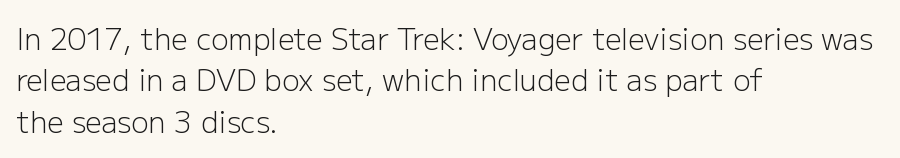
The image shows 29 px light sans-serif type, upright; set left-aligned, normal line spacing (1.43x), normal letter spacing, not underlined; low stroke contrast and a medium x-height.
